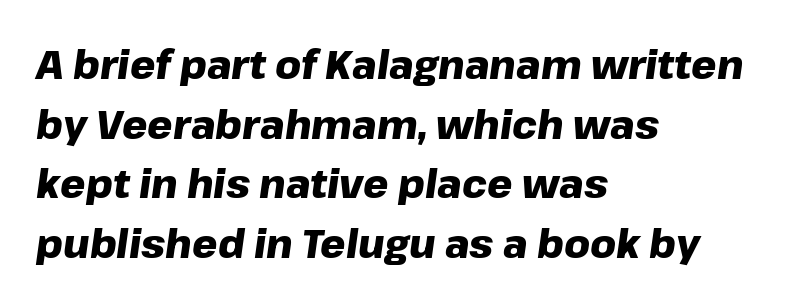
{"italic": "yes", "lean": "right", "slant_degrees": 8, "bold": "yes", "weight": "heavy", "width": "normal", "stroke_contrast": "low", "x_height": "medium", "monospaced": "no", "underline": "no", "align": "left", "line_spacing": "normal", "line_spacing_ratio": 1.49, "letter_spacing": "normal", "letter_spacing_em": 0.0, "glyph_px": 40}
